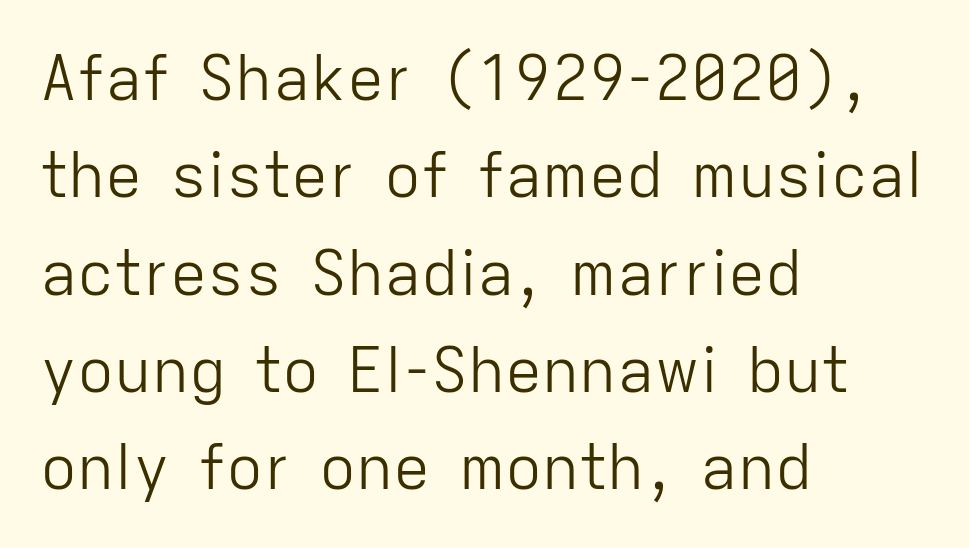
The image shows 62 px light sans-serif type, upright; set left-aligned, normal line spacing (1.57x), normal letter spacing, not underlined; low stroke contrast and a medium x-height.
